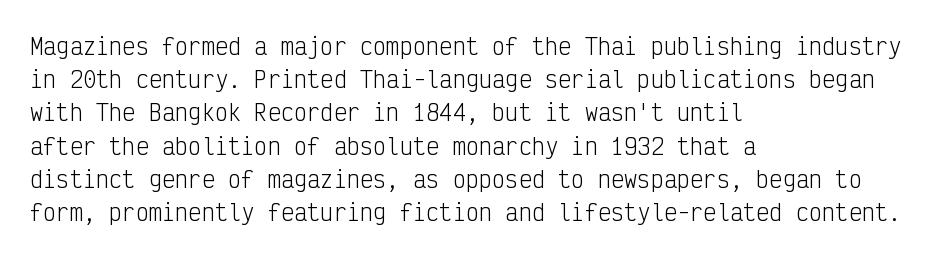
{"italic": "no", "bold": "no", "underline": "no", "align": "left", "line_spacing": "normal", "line_spacing_ratio": 1.51, "letter_spacing": "normal", "letter_spacing_em": 0.0, "glyph_px": 22}
